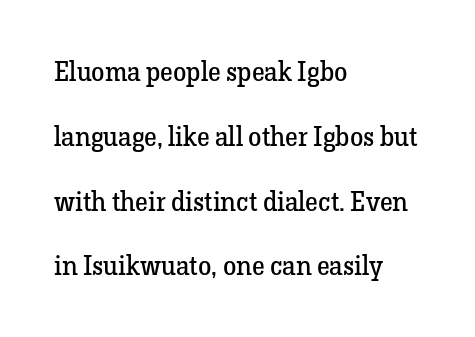
The image shows 27 px text type, upright; set left-aligned, loose line spacing (2.4x), normal letter spacing, not underlined.
